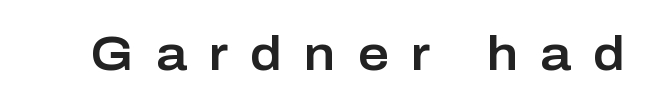
Q: Is the text italic (slanted)? A: No, it is upright.
Q: Is the typeface a serif or a sans-serif typeface? A: Sans-serif.
Q: Is the text underlined? A: No.
Q: Is the spacing between letters normal or unusually wide? A: Unusually wide.
Q: Width (condensed, normal, or wide)? A: Normal.
Q: Stroke contrast? A: Low.
Q: x-height? A: Medium.
Q: Monospaced? A: No.
